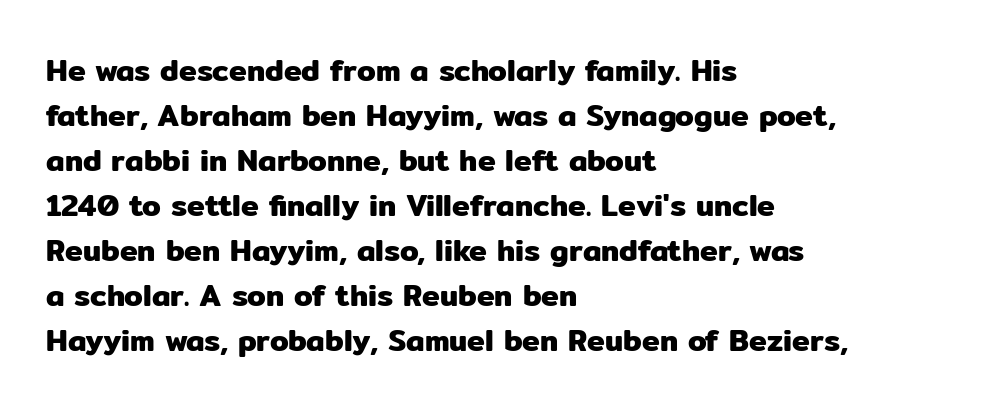
The image shows 30 px sans-serif type, upright; set left-aligned, normal line spacing (1.5x), normal letter spacing, not underlined; low stroke contrast and a medium x-height.
